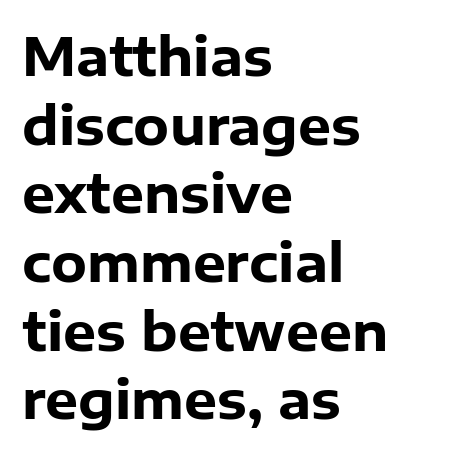
{"serif": "no", "italic": "no", "bold": "yes", "weight": "heavy", "width": "normal", "stroke_contrast": "low", "x_height": "medium", "monospaced": "no", "underline": "no", "align": "left", "line_spacing": "normal", "line_spacing_ratio": 1.32, "letter_spacing": "normal", "letter_spacing_em": 0.0, "glyph_px": 52}
